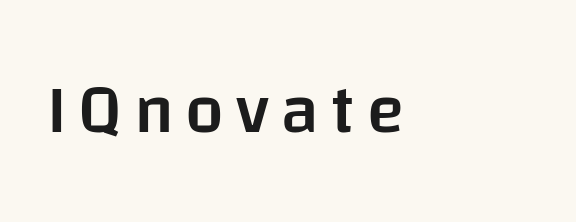
The passage shown is typed in a proportional face where columns would drift. Plain, unruled lines of type. Does the lettering tilt? It doesn't — this is upright. Caption: semibold face, moderately heavy strokes. The face used here is a sans, in the tradition of grotesques and geometrics. The passage is arranged the way most books set body copy — flush left.
